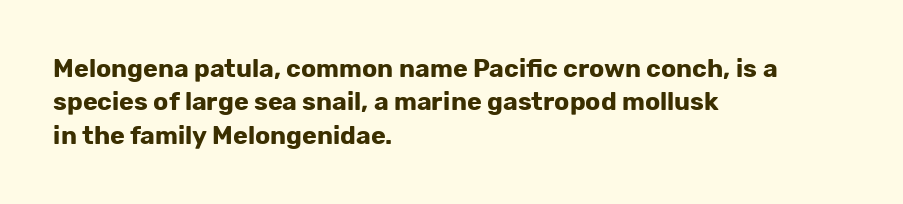
{"italic": "no", "bold": "yes", "underline": "no", "align": "left", "line_spacing": "normal", "line_spacing_ratio": 1.34, "letter_spacing": "normal", "letter_spacing_em": 0.0, "glyph_px": 25}
